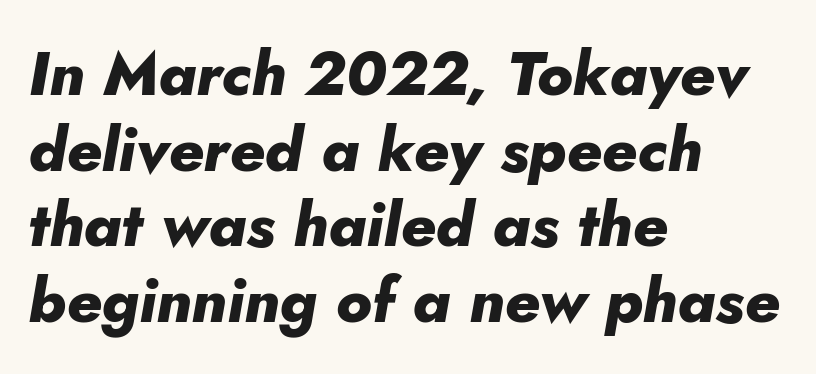
Do the characters align in a grid? No, the font is proportional. Each line starts at the same left margin while the right side varies. A typesetter would mark this as italic. A dark, heavy texture on the line: the type is bold. Anything drawn beneath the words? Only blank space.
